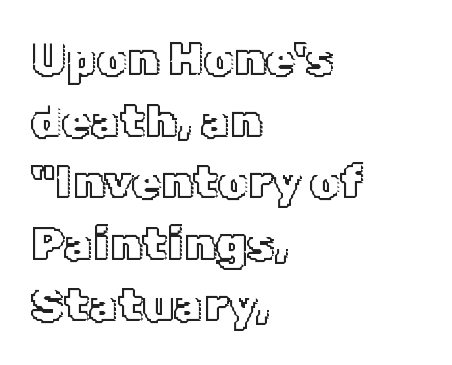
{"italic": "no", "width": "normal", "x_height": "medium", "monospaced": "no", "underline": "no", "align": "left", "line_spacing": "normal", "line_spacing_ratio": 1.31, "letter_spacing": "normal", "letter_spacing_em": 0.0, "glyph_px": 47}
